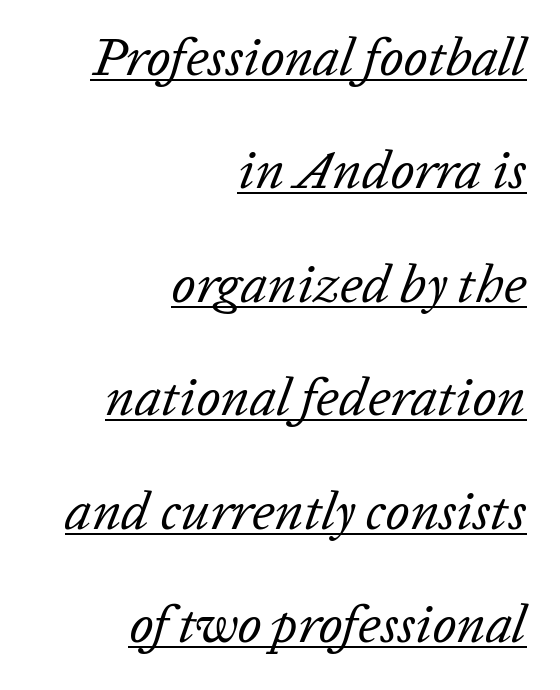
This reads as an unemphasized weight, regular at the heaviest. Character widths vary here, with narrow letters taking less room than wide ones. Beneath each row of characters lies a ruled line. Every row of glyphs terminates at an identical x-position on the right. Words appear dense and cohesive because spacing is normal. Students, observe: this is what heavily led, spacious text looks like.
